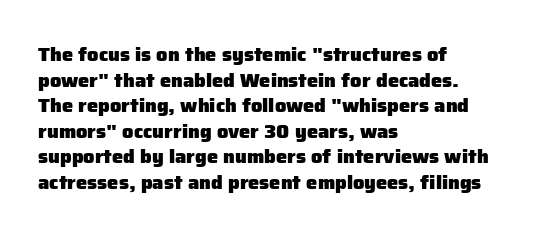
{"italic": "no", "bold": "yes", "underline": "no", "align": "left", "line_spacing": "normal", "line_spacing_ratio": 1.28, "letter_spacing": "normal", "letter_spacing_em": 0.0, "glyph_px": 20}
